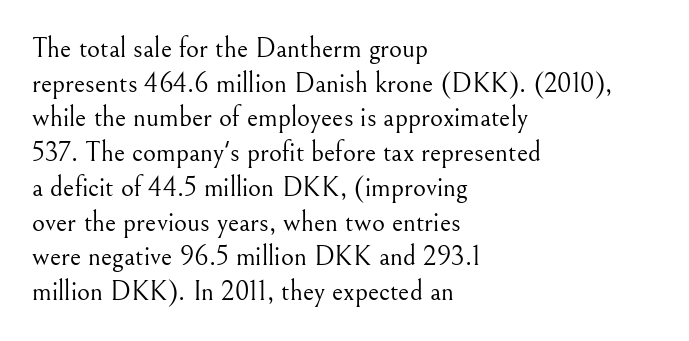
{"serif": "yes", "italic": "no", "bold": "no", "weight": "light", "width": "normal", "stroke_contrast": "medium", "x_height": "small", "monospaced": "no", "underline": "no", "align": "left", "line_spacing_ratio": 1.24, "letter_spacing": "normal", "letter_spacing_em": 0.0, "glyph_px": 28}
